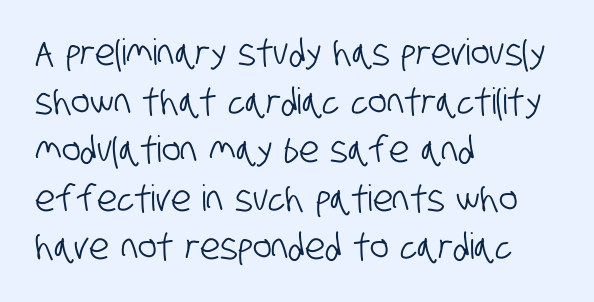
Unlike a traditional serif, this face leaves its strokes unadorned. The words here are not underlined. Varying glyph widths throughout — classic text-font behaviour. Vertical spacing — default. Leftover space on each line is placed entirely after the last word.
